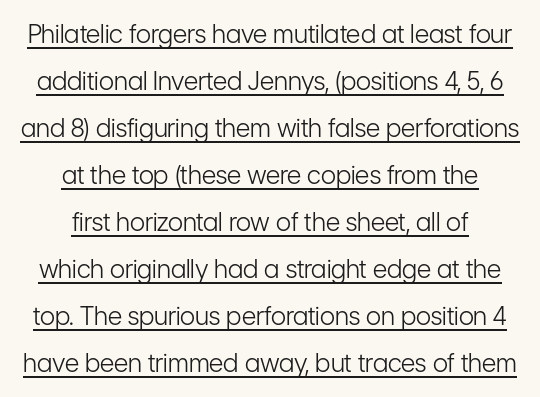
Counters stay open thanks to moderate or lighter strokes. Characters follow at the spacing the type designer built in. Caption: multi-line text, centered on the measure. This sample carries an underscore along the baseline area. This is the regular roman posture of the typeface.
